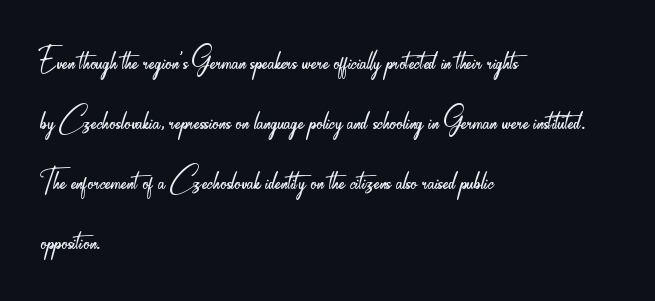
Honestly, the row spacing looks completely unremarkable. These lines are rendered in a variable-pitch font. Stroke thickness stays within the range of a standard reading face or lighter. Letterform terminals end flat and unadorned throughout the passage.
